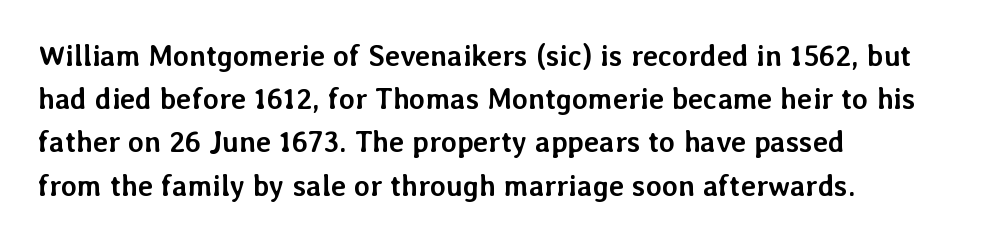
The image shows 29 px semibold type, upright; set left-aligned, normal line spacing (1.49x), normal letter spacing, not underlined; low stroke contrast and a medium x-height.
